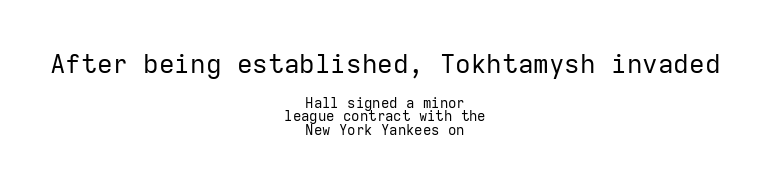
{"italic": "no", "bold": "no", "underline": "no", "align": "center", "line_spacing": "tight", "line_spacing_ratio": 0.99, "letter_spacing": "normal", "letter_spacing_em": 0.0, "larger_block": "first", "size_ratio": 1.86, "glyph_px": 26}
